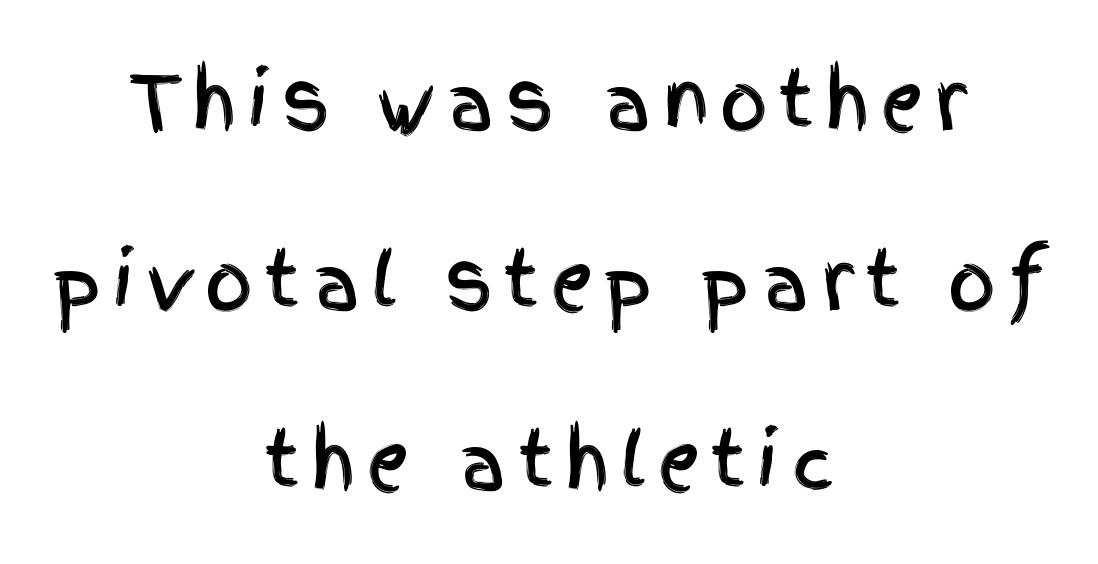
Q: Is the text italic (slanted)? A: No, it is upright.
Q: Is the typeface a serif or a sans-serif typeface? A: Sans-serif.
Q: Is the text underlined? A: No.
Q: How is the paragraph aligned? A: Centered.
Q: Is the spacing between lines tight, normal or loose? A: Loose.
Q: Width (condensed, normal, or wide)? A: Condensed.
Q: x-height? A: Large.
Q: Monospaced? A: No.
